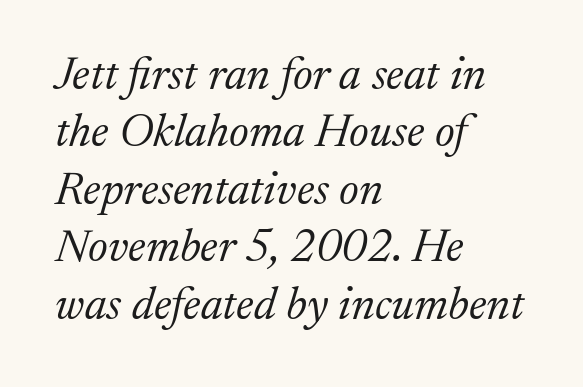
Q: Is the text bold? A: No.
Q: Is the text italic (slanted)? A: Yes, it leans right by about 17 degrees.
Q: Is the typeface a serif or a sans-serif typeface? A: Serif.
Q: Is the text underlined? A: No.
Q: How is the paragraph aligned? A: Left-aligned.
Q: Is the spacing between letters normal or unusually wide? A: Normal.
Q: Is the spacing between lines tight, normal or loose? A: Normal.
Q: Width (condensed, normal, or wide)? A: Normal.
Q: Stroke contrast? A: Medium.
Q: x-height? A: Medium.
Q: Monospaced? A: No.
